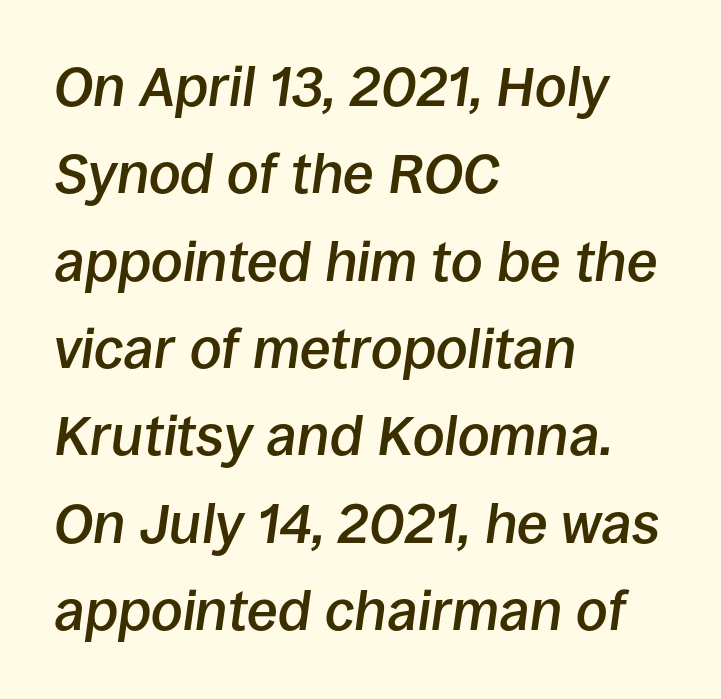
Q: Is the text bold? A: Semi-bold.
Q: Is the text italic (slanted)? A: Yes, it leans right by about 8 degrees.
Q: Is the text underlined? A: No.
Q: How is the paragraph aligned? A: Left-aligned.
Q: Is the spacing between letters normal or unusually wide? A: Normal.
Q: Is the spacing between lines tight, normal or loose? A: Normal.
Q: Width (condensed, normal, or wide)? A: Normal.
Q: Stroke contrast? A: Low.
Q: x-height? A: Large.
Q: Monospaced? A: No.
